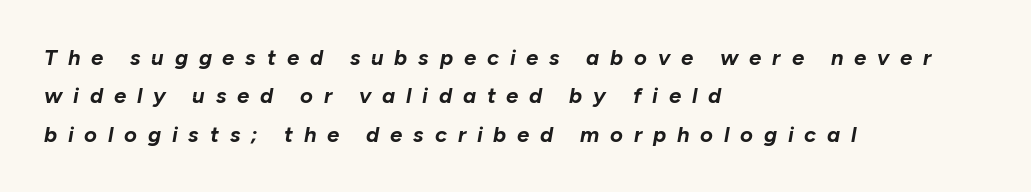
Q: Is the text bold? A: Yes.
Q: Is the text italic (slanted)? A: Yes, it leans right by about 10 degrees.
Q: Is the text underlined? A: No.
Q: How is the paragraph aligned? A: Left-aligned.
Q: Is the spacing between letters normal or unusually wide? A: Unusually wide.
